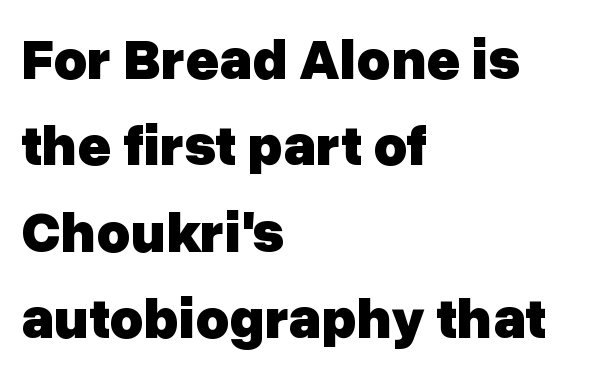
Q: Is the text bold? A: Yes.
Q: Is the text italic (slanted)? A: No, it is upright.
Q: Is the typeface a serif or a sans-serif typeface? A: Sans-serif.
Q: Is the text underlined? A: No.
Q: How is the paragraph aligned? A: Left-aligned.
Q: Is the spacing between letters normal or unusually wide? A: Normal.
Q: Is the spacing between lines tight, normal or loose? A: Normal.
Q: Width (condensed, normal, or wide)? A: Normal.
Q: Stroke contrast? A: Low.
Q: x-height? A: Medium.
Q: Monospaced? A: No.
